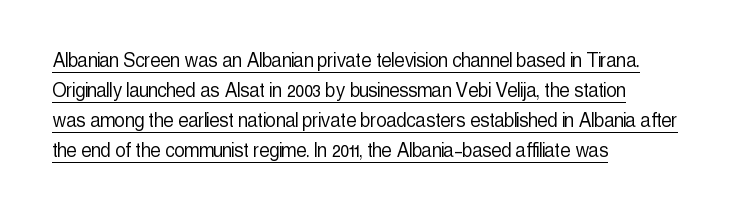
Q: Is the text bold? A: No.
Q: Is the text italic (slanted)? A: No, it is upright.
Q: Is the text underlined? A: Yes.
Q: How is the paragraph aligned? A: Left-aligned.
Q: Is the spacing between letters normal or unusually wide? A: Normal.
Q: Is the spacing between lines tight, normal or loose? A: Normal.
